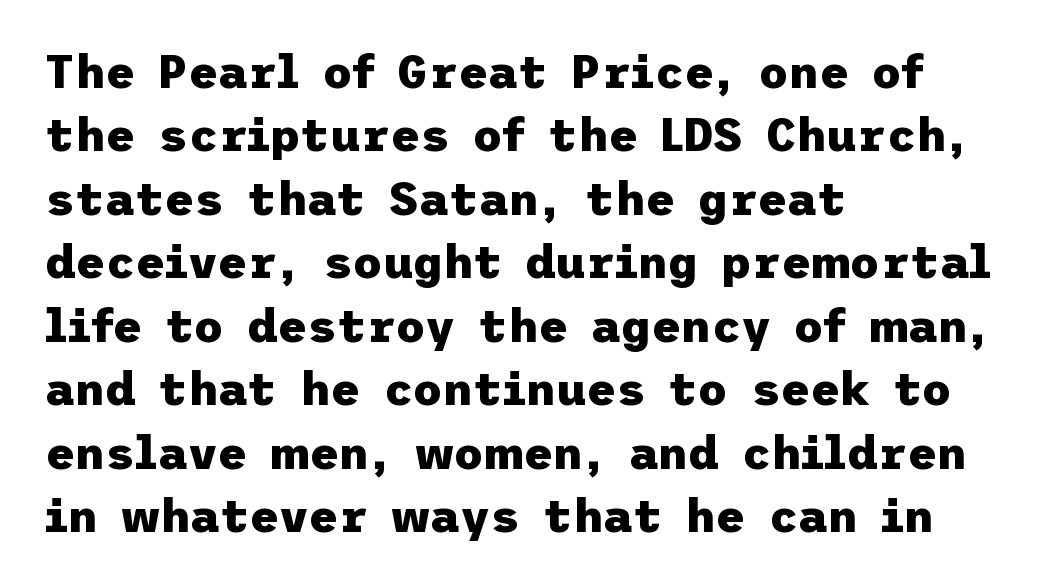
Q: Is the text bold? A: Yes.
Q: Is the text italic (slanted)? A: No, it is upright.
Q: Is the typeface a serif or a sans-serif typeface? A: Sans-serif.
Q: Is the text underlined? A: No.
Q: How is the paragraph aligned? A: Left-aligned.
Q: Is the spacing between letters normal or unusually wide? A: Normal.
Q: Is the spacing between lines tight, normal or loose? A: Normal.
Q: Width (condensed, normal, or wide)? A: Normal.
Q: Stroke contrast? A: Low.
Q: x-height? A: Medium.
